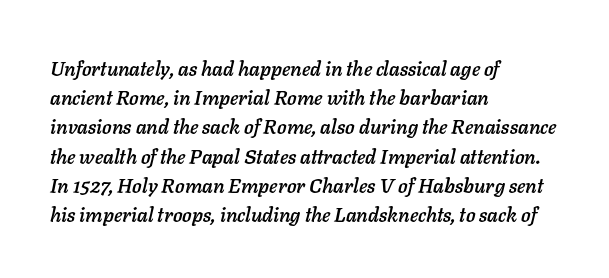
The image shows 20 px text type, italic (leaning right); set left-aligned, normal line spacing (1.46x), normal letter spacing, not underlined.
